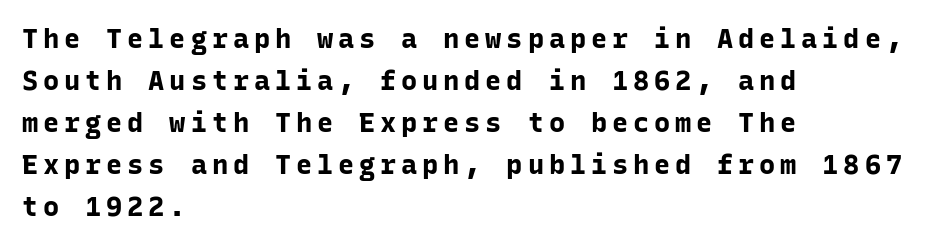
Q: Is the text bold? A: Yes.
Q: Is the text italic (slanted)? A: No, it is upright.
Q: Is the text underlined? A: No.
Q: How is the paragraph aligned? A: Left-aligned.
Q: Is the spacing between lines tight, normal or loose? A: Normal.
